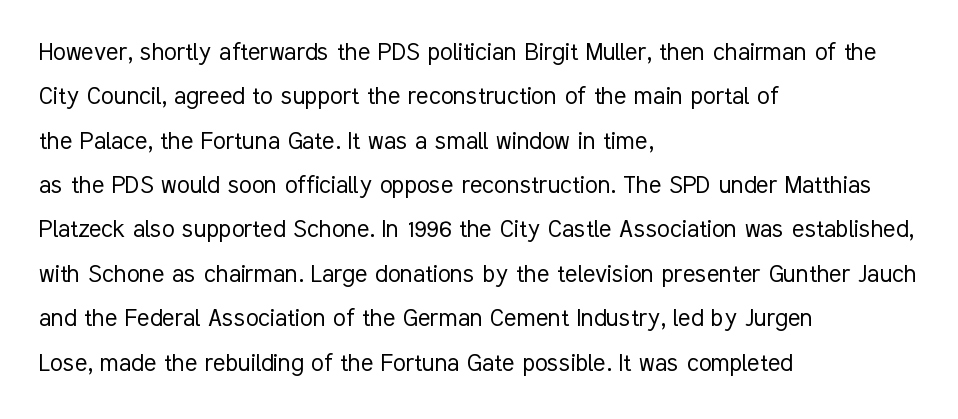
Note the varied advance widths — an 'i' is clearly narrower than an 'm'. The baseline area is clear. A student would call this left alignment; a typographer would say flush left, rag right. Look at the tracking — it's just the regular setting, nothing added. The type sits square on the baseline with zero lean. Serifs: no, the terminals of the letterforms are clean.
